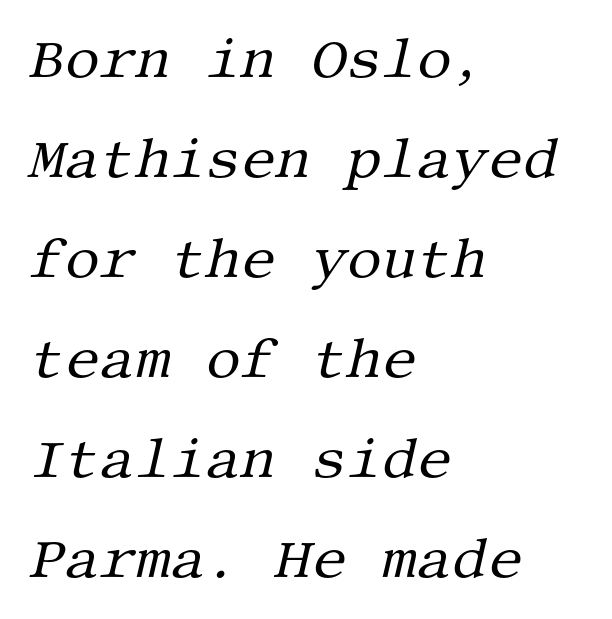
The image shows 55 px regular-weight serif type, italic (leaning right); set left-aligned, line spacing 1.82x, normal letter spacing, not underlined; medium stroke contrast and a large x-height.
